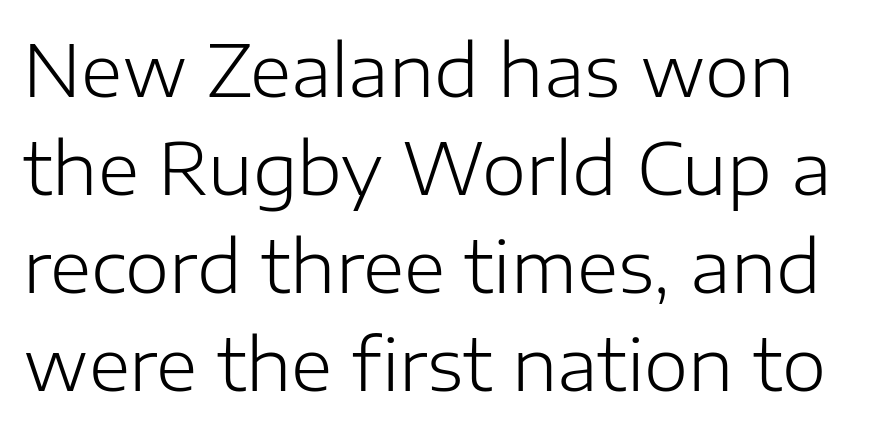
{"serif": "no", "italic": "no", "bold": "no", "weight": "light", "width": "normal", "stroke_contrast": "low", "x_height": "medium", "monospaced": "no", "underline": "no", "line_spacing": "normal", "line_spacing_ratio": 1.38, "letter_spacing": "normal", "letter_spacing_em": 0.0, "glyph_px": 71}
